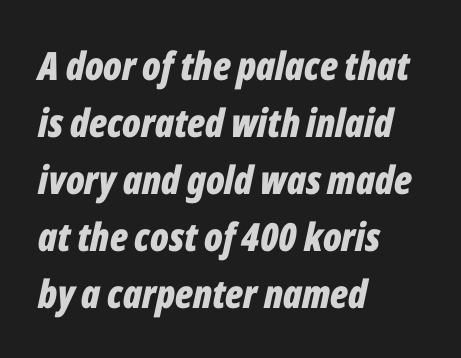
The image shows 39 px bold, condensed type, italic (leaning right); set left-aligned, normal line spacing (1.46x), normal letter spacing, not underlined; low stroke contrast and a medium x-height.
